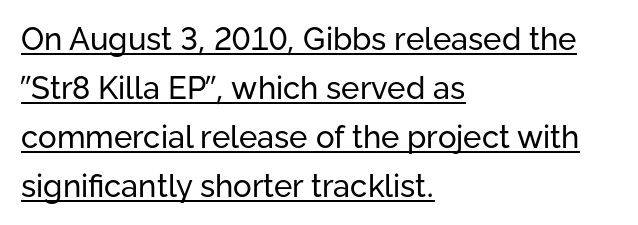
Q: Is the text bold? A: No.
Q: Is the text italic (slanted)? A: No, it is upright.
Q: Is the typeface a serif or a sans-serif typeface? A: Sans-serif.
Q: Is the text underlined? A: Yes.
Q: How is the paragraph aligned? A: Left-aligned.
Q: Is the spacing between letters normal or unusually wide? A: Normal.
Q: Is the spacing between lines tight, normal or loose? A: Normal.
Q: Width (condensed, normal, or wide)? A: Normal.
Q: Stroke contrast? A: Low.
Q: x-height? A: Medium.
Q: Monospaced? A: No.
